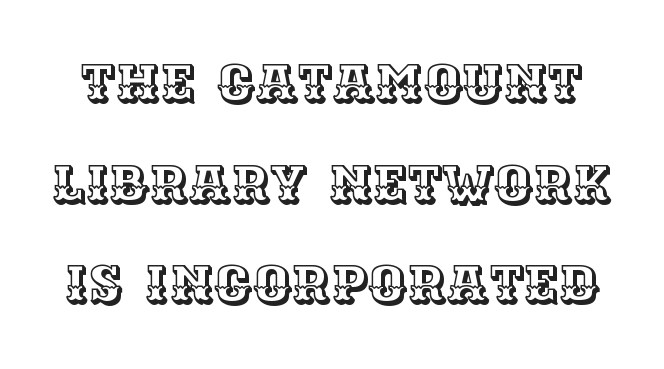
This is roman type, the default non-slanted kind. Looks like regular typesetting: each glyph gets only the width it needs. No word sits above an underline. Letter spacing: default. These lines stand farther apart than default settings would place them.
